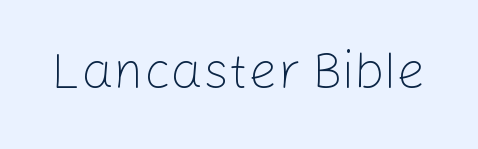
{"serif": "no", "italic": "no", "bold": "no", "weight": "light", "width": "normal", "stroke_contrast": "low", "x_height": "medium", "monospaced": "no", "underline": "no", "letter_spacing": "normal", "letter_spacing_em": 0.0, "glyph_px": 51}
